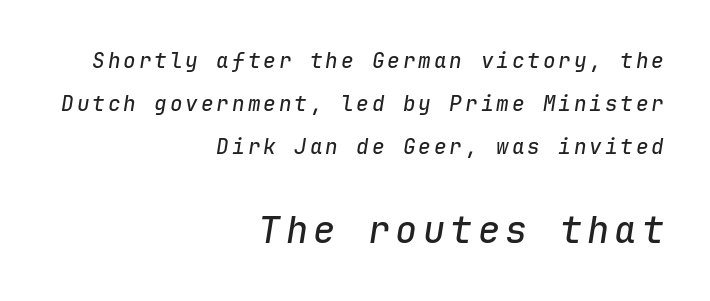
Q: Is the text italic (slanted)? A: Yes, it leans right by about 9 degrees.
Q: Is the text underlined? A: No.
Q: How is the paragraph aligned? A: Right-aligned.
Q: Is the spacing between lines tight, normal or loose? A: Loose.
Q: Which block of text is set in a larger size, the first (top) or the second (bottom)? A: The second (bottom) one.
Q: Width (condensed, normal, or wide)? A: Normal.
Q: Stroke contrast? A: Low.
Q: x-height? A: Medium.
Q: Monospaced? A: Yes.
